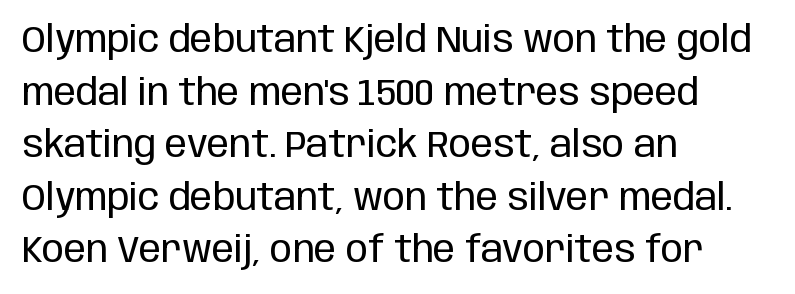
The image shows 37 px regular-weight, condensed sans-serif type, upright; set left-aligned, normal line spacing (1.42x), normal letter spacing, not underlined; low stroke contrast and a large x-height.
